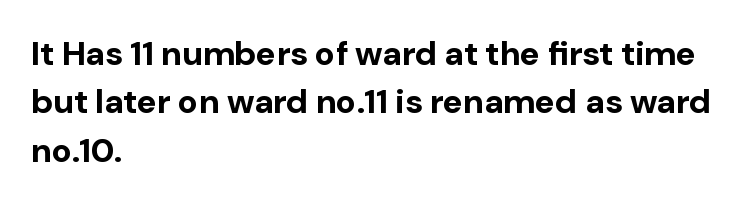
{"serif": "no", "italic": "no", "bold": "yes", "weight": "bold", "width": "normal", "stroke_contrast": "low", "x_height": "medium", "monospaced": "no", "underline": "no", "align": "left", "line_spacing": "normal", "line_spacing_ratio": 1.42, "letter_spacing": "normal", "letter_spacing_em": 0.0, "glyph_px": 34}
